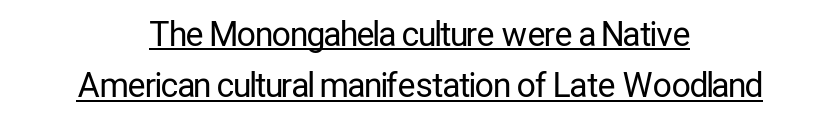
Reading down the column, the eye jumps a familiar distance to each next line. This sample has the flowing, uneven cadence of proportional lettering. Glyph-to-glyph distance matches everyday printed text. One-word summary of the alignment: center.
